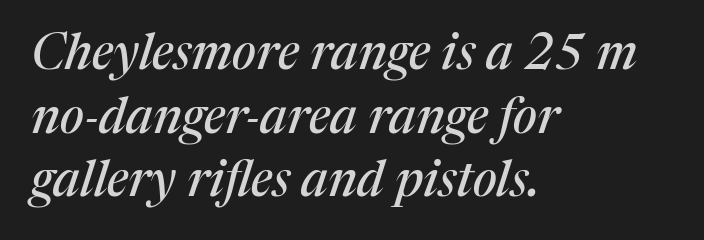
{"serif": "yes", "italic": "yes", "lean": "right", "slant_degrees": 17, "width": "normal", "stroke_contrast": "medium", "x_height": "medium", "monospaced": "no", "underline": "no", "align": "left", "line_spacing": "normal", "line_spacing_ratio": 1.3, "letter_spacing": "normal", "letter_spacing_em": 0.0, "glyph_px": 49}
